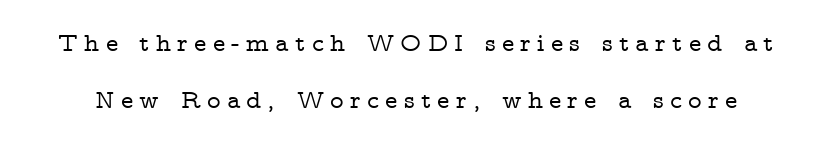
{"italic": "no", "underline": "no", "line_spacing": "loose", "line_spacing_ratio": 2.2, "letter_spacing": "wide", "letter_spacing_em": 0.24, "glyph_px": 26}
